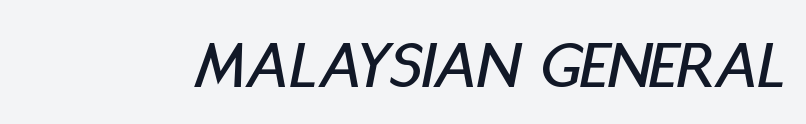
Do the characters align in a grid? No, the font is proportional. Does the lettering tilt? It does — this is italic. Anything drawn beneath the words? Only blank space. The line texture is even and compact thanks to regular tracking.
